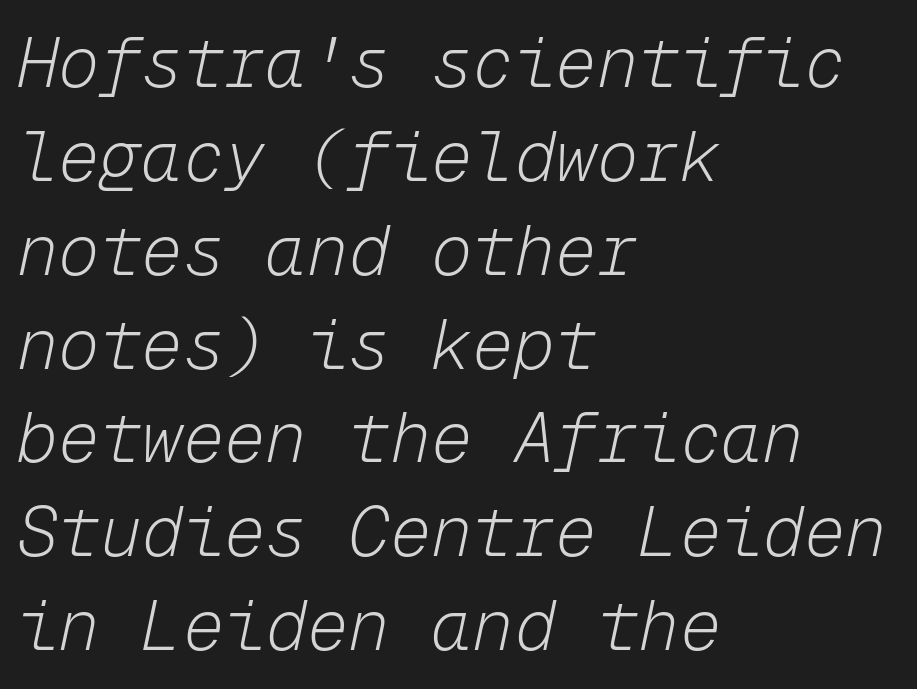
Q: Is the text bold? A: No.
Q: Is the text italic (slanted)? A: Yes, it leans right by about 12 degrees.
Q: Is the text underlined? A: No.
Q: How is the paragraph aligned? A: Left-aligned.
Q: Is the spacing between letters normal or unusually wide? A: Normal.
Q: Is the spacing between lines tight, normal or loose? A: Normal.
Q: Width (condensed, normal, or wide)? A: Normal.
Q: Stroke contrast? A: Low.
Q: x-height? A: Medium.
Q: Monospaced? A: Yes.
